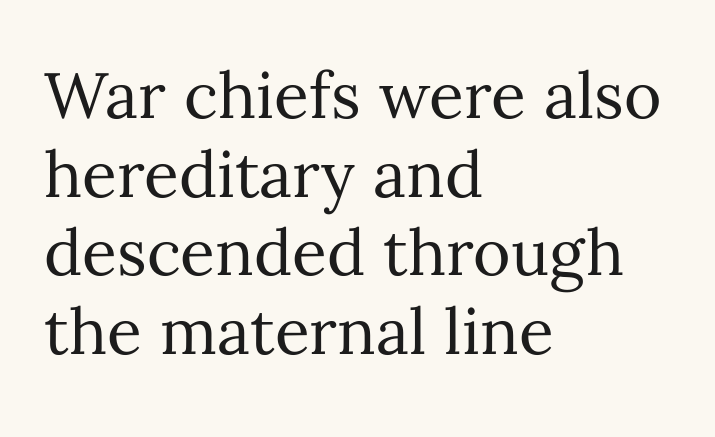
The image shows 64 px regular-weight type, upright; set left-aligned, line spacing 1.23x, normal letter spacing, not underlined; medium stroke contrast and a medium x-height.
